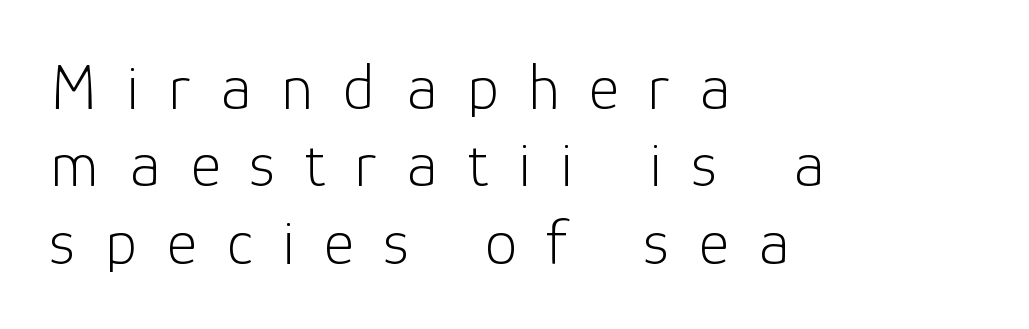
Type without underlining. You can tell from the bare stems that sans-serif type was used. The gaps between neighbouring characters are conspicuously large. A typesetter would call this proportional, since set widths differ per character. This is roman type, the default non-slanted kind.
